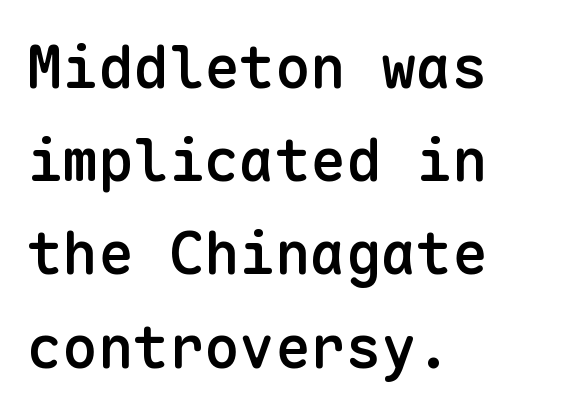
{"serif": "no", "italic": "no", "bold": "semi", "weight": "semibold", "width": "normal", "stroke_contrast": "low", "x_height": "medium", "monospaced": "yes", "underline": "no", "align": "left", "line_spacing": "normal", "line_spacing_ratio": 1.58, "letter_spacing": "normal", "letter_spacing_em": 0.0, "glyph_px": 59}
